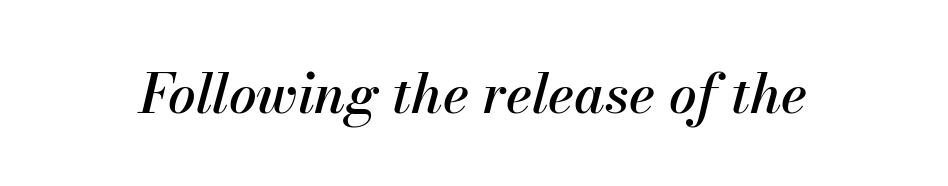
{"italic": "yes", "lean": "right", "slant_degrees": 13, "width": "normal", "stroke_contrast": "medium", "x_height": "small", "monospaced": "no", "underline": "no", "letter_spacing": "normal", "letter_spacing_em": 0.0, "glyph_px": 55}
